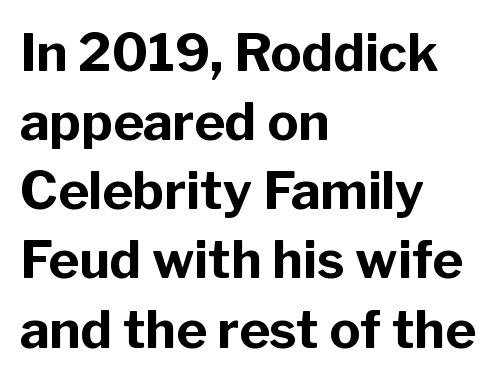
{"serif": "no", "italic": "no", "bold": "yes", "weight": "bold", "width": "normal", "stroke_contrast": "low", "x_height": "medium", "monospaced": "no", "underline": "no", "align": "left", "line_spacing": "normal", "line_spacing_ratio": 1.33, "letter_spacing": "normal", "letter_spacing_em": 0.0, "glyph_px": 52}
